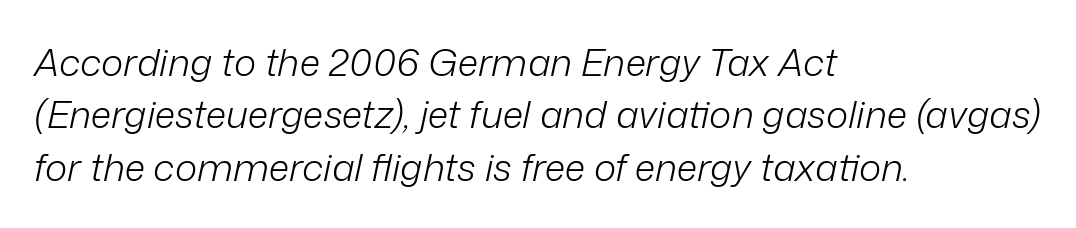
Q: Is the text bold? A: No.
Q: Is the text italic (slanted)? A: Yes, it leans right by about 12 degrees.
Q: Is the text underlined? A: No.
Q: How is the paragraph aligned? A: Left-aligned.
Q: Is the spacing between letters normal or unusually wide? A: Normal.
Q: Is the spacing between lines tight, normal or loose? A: Normal.
Q: Width (condensed, normal, or wide)? A: Normal.
Q: Stroke contrast? A: Low.
Q: x-height? A: Medium.
Q: Monospaced? A: No.
